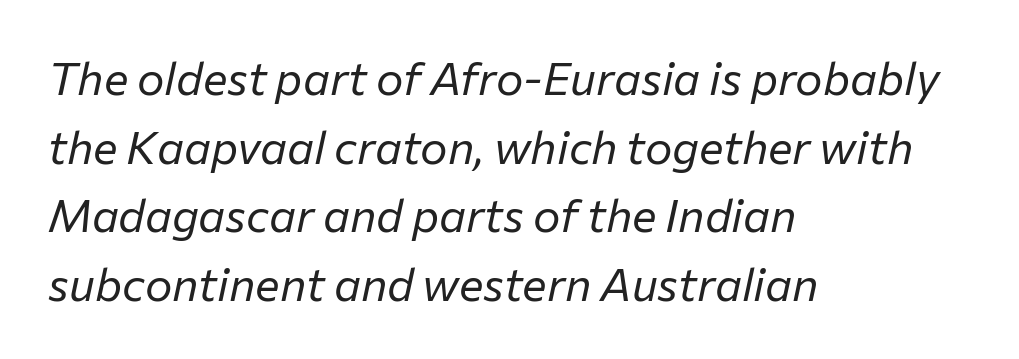
Q: Is the text bold? A: No.
Q: Is the text italic (slanted)? A: Yes, it leans right by about 12 degrees.
Q: Is the text underlined? A: No.
Q: How is the paragraph aligned? A: Left-aligned.
Q: Is the spacing between letters normal or unusually wide? A: Normal.
Q: Is the spacing between lines tight, normal or loose? A: Normal.
Q: Width (condensed, normal, or wide)? A: Normal.
Q: Stroke contrast? A: Low.
Q: x-height? A: Medium.
Q: Monospaced? A: No.
